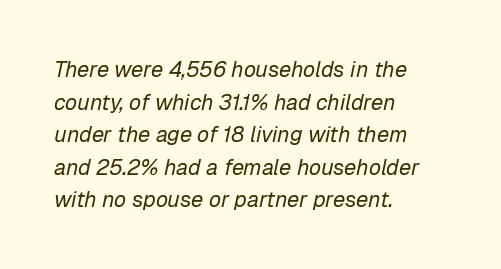
{"italic": "yes", "lean": "right", "slant_degrees": 12, "bold": "no", "underline": "no", "align": "left", "line_spacing": "normal", "line_spacing_ratio": 1.48, "letter_spacing": "normal", "letter_spacing_em": 0.0, "glyph_px": 22}
